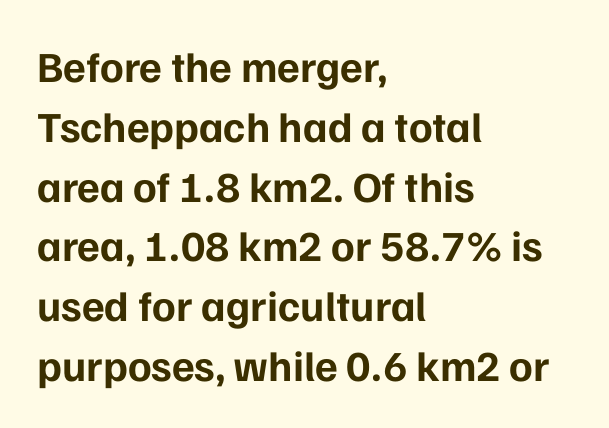
{"serif": "no", "italic": "no", "bold": "yes", "weight": "bold", "width": "normal", "stroke_contrast": "low", "x_height": "medium", "monospaced": "no", "underline": "no", "align": "left", "line_spacing": "normal", "line_spacing_ratio": 1.39, "letter_spacing": "normal", "letter_spacing_em": 0.0, "glyph_px": 43}
